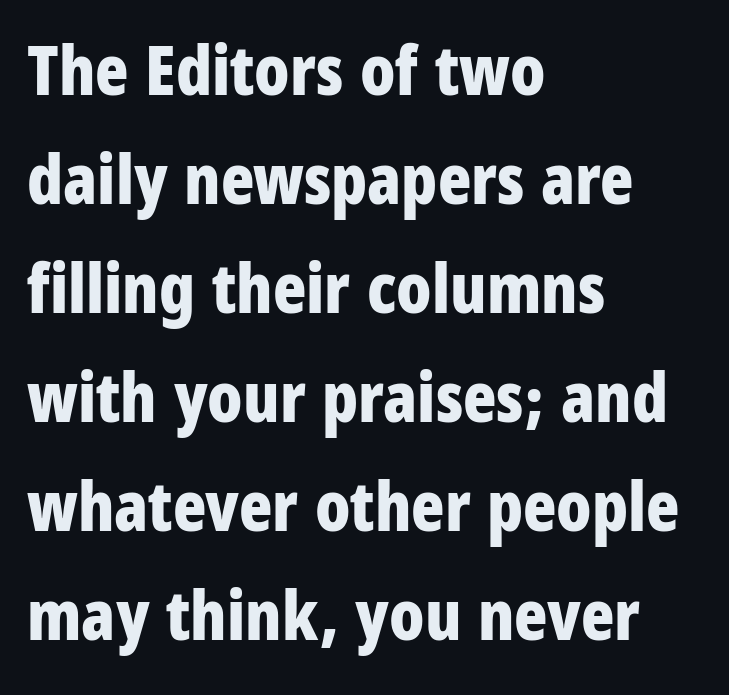
Typographically, this falls in the sans-serif category. Descenders hang freely into open space. Typographic density is high because the face is bold. This rendering uses left alignment, leaving the right contour irregular.
